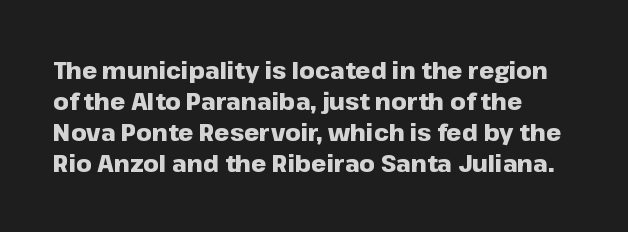
If you measured baseline to baseline, you'd find a middling distance. The specimen reads as upright at a glance. Glyph-to-glyph distance matches everyday printed text. Heavy, bold letterforms. Each row of text sits above clean, open space.
